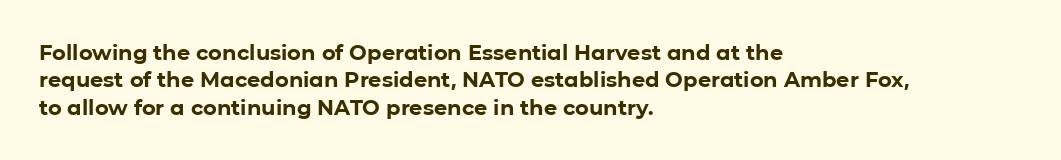
Q: Is the text bold? A: Yes.
Q: Is the text italic (slanted)? A: No, it is upright.
Q: Is the text underlined? A: No.
Q: How is the paragraph aligned? A: Left-aligned.
Q: Is the spacing between letters normal or unusually wide? A: Normal.
Q: Is the spacing between lines tight, normal or loose? A: Normal.
